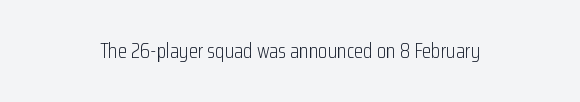
{"italic": "no", "bold": "no", "underline": "no", "align": "center", "letter_spacing": "normal", "letter_spacing_em": 0.0, "glyph_px": 21}
